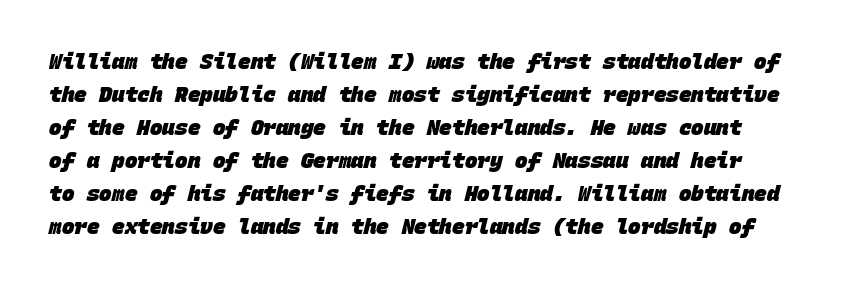
{"bold": "yes", "underline": "no", "line_spacing": "normal", "line_spacing_ratio": 1.57, "letter_spacing": "normal", "letter_spacing_em": 0.0, "glyph_px": 21}
